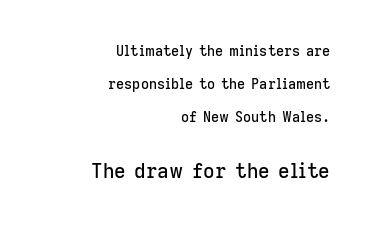
Q: Is the text italic (slanted)? A: No, it is upright.
Q: Is the text underlined? A: No.
Q: How is the paragraph aligned? A: Right-aligned.
Q: Is the spacing between letters normal or unusually wide? A: Normal.
Q: Is the spacing between lines tight, normal or loose? A: Loose.
Q: Which block of text is set in a larger size, the first (top) or the second (bottom)? A: The second (bottom) one.
